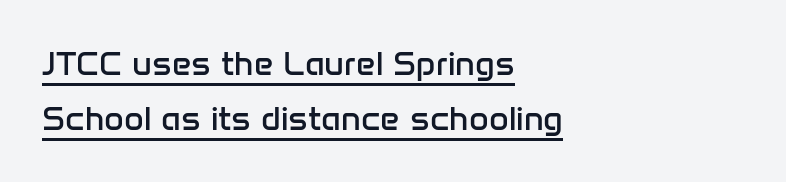
Does a line run under the words? Yes, clearly. These lines are rendered in a variable-pitch font. In terms of posture, this sample is upright. These lines are set flush left with a ragged right edge. Line spacing here is normal. Stroke terminals: plain, sans-serif.
